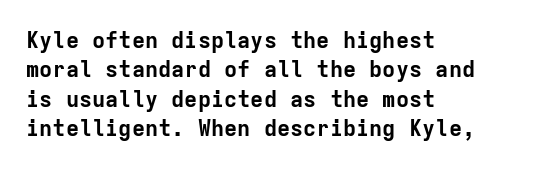
The image shows 22 px bold type, upright; set left-aligned, normal line spacing (1.34x), normal letter spacing, not underlined.
